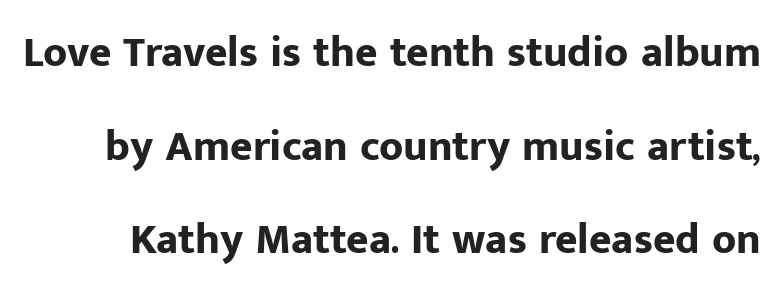
The image shows 43 px bold sans-serif type, upright; set loose line spacing (2.18x), normal letter spacing, not underlined; low stroke contrast and a medium x-height.
